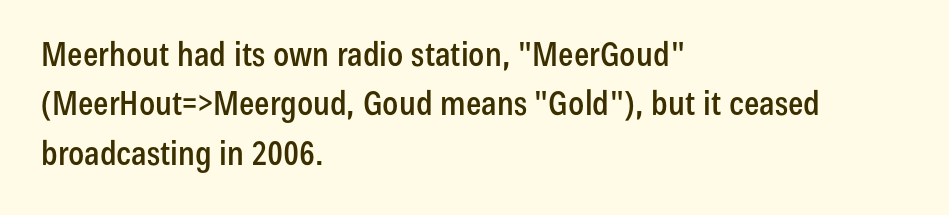
{"serif": "no", "italic": "no", "width": "condensed", "stroke_contrast": "low", "x_height": "medium", "monospaced": "no", "underline": "no", "align": "left", "line_spacing": "normal", "line_spacing_ratio": 1.45, "letter_spacing": "normal", "letter_spacing_em": 0.0, "glyph_px": 34}
